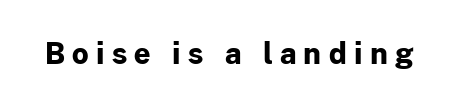
Clear beneath every line of the passage. Display-style spreading of the glyphs; the letterfit is very open. The passage shown is typeset with a sans-serif family. Weight: bold. This is roman type, the default non-slanted kind.
